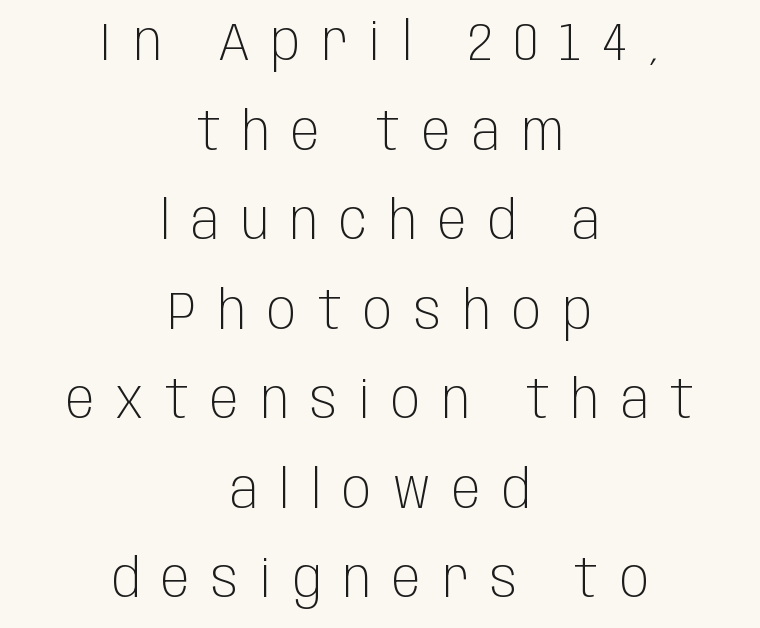
No chunkiness to these letters — they're not bold. Does the lettering tilt? It doesn't — this is upright. This sample has the flowing, uneven cadence of proportional lettering. This sample is center-justified, so both line endings float freely. Honestly, the row spacing looks completely unremarkable.
